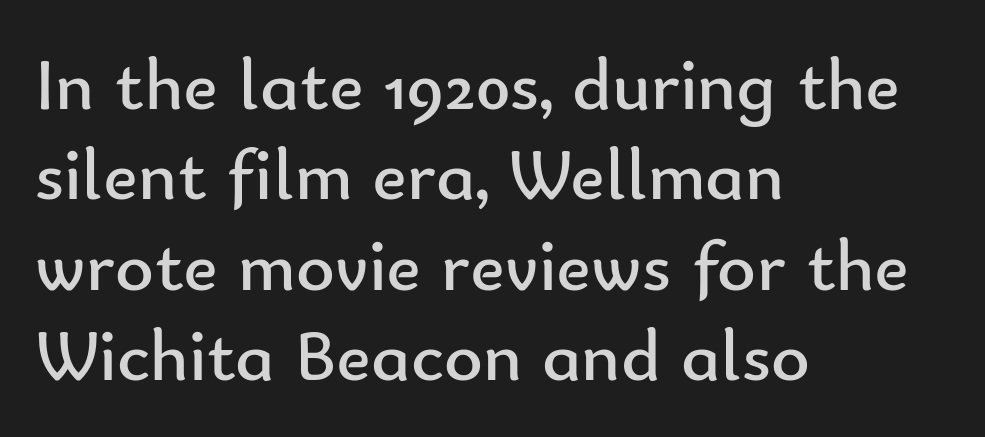
Proportional: the letters do not fall into vertical columns. The rendering anchors every line to the left-hand side. Look at the bottom of the vertical strokes: they stop flat, with no serifs. Compared with typical body copy, the letter spacing here is the same. Every stem runs plumb, perpendicular to the baseline. Rule under the text: the space is simply empty.
